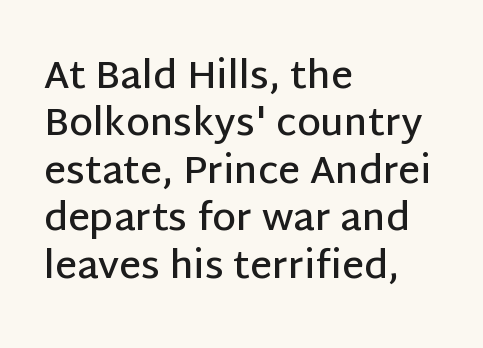
Q: Is the text bold? A: Semi-bold.
Q: Is the text italic (slanted)? A: No, it is upright.
Q: Is the typeface a serif or a sans-serif typeface? A: Sans-serif.
Q: Is the text underlined? A: No.
Q: How is the paragraph aligned? A: Left-aligned.
Q: Is the spacing between letters normal or unusually wide? A: Normal.
Q: Is the spacing between lines tight, normal or loose? A: Normal.
Q: Width (condensed, normal, or wide)? A: Normal.
Q: Stroke contrast? A: Low.
Q: x-height? A: Large.
Q: Monospaced? A: No.
